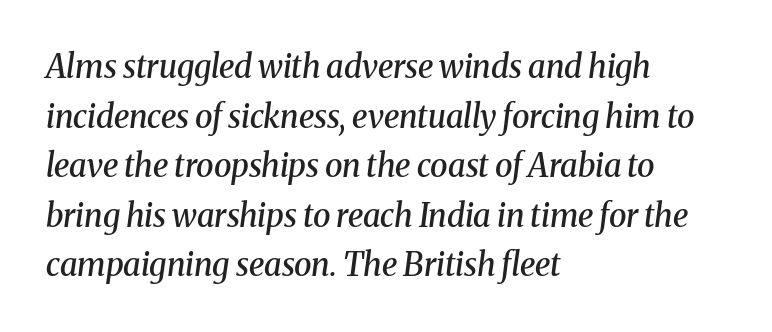
{"serif": "yes", "italic": "yes", "lean": "right", "slant_degrees": 8, "bold": "semi", "weight": "semibold", "width": "normal", "stroke_contrast": "medium", "x_height": "medium", "monospaced": "no", "underline": "no", "align": "left", "line_spacing": "normal", "line_spacing_ratio": 1.55, "letter_spacing": "normal", "letter_spacing_em": 0.0, "glyph_px": 32}
